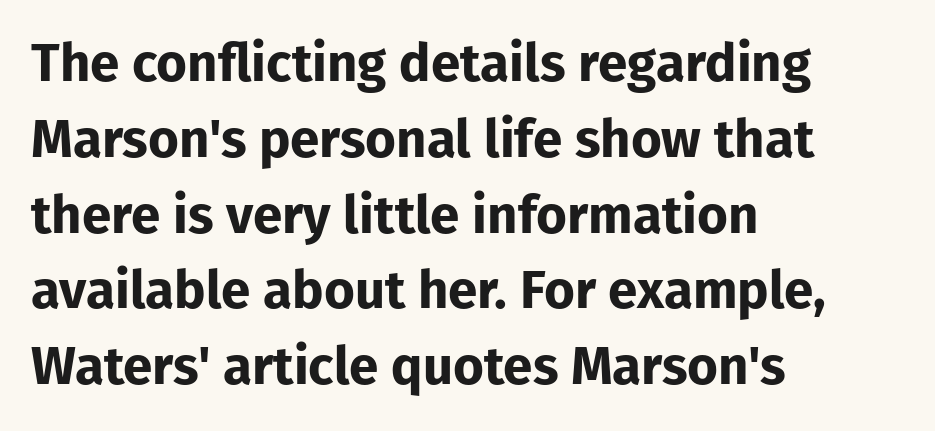
{"serif": "no", "italic": "no", "bold": "yes", "weight": "bold", "width": "normal", "stroke_contrast": "low", "x_height": "medium", "monospaced": "no", "underline": "no", "align": "left", "line_spacing": "normal", "line_spacing_ratio": 1.43, "letter_spacing": "normal", "letter_spacing_em": 0.0, "glyph_px": 53}
